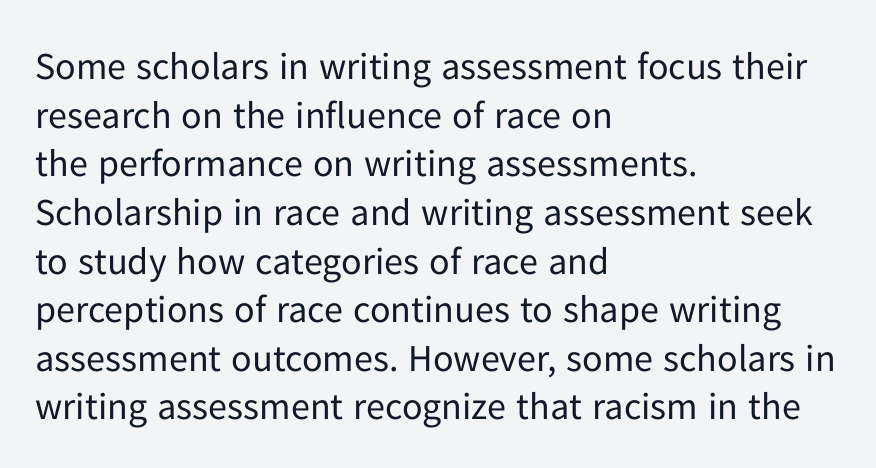
{"serif": "no", "italic": "no", "bold": "no", "weight": "regular", "width": "normal", "stroke_contrast": "low", "x_height": "medium", "monospaced": "no", "underline": "no", "align": "left", "line_spacing": "normal", "line_spacing_ratio": 1.28, "letter_spacing": "normal", "letter_spacing_em": 0.0, "glyph_px": 38}
